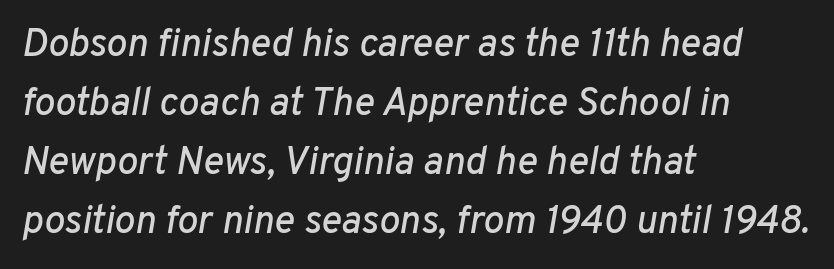
{"italic": "yes", "lean": "right", "slant_degrees": 10, "width": "normal", "stroke_contrast": "low", "x_height": "medium", "monospaced": "no", "underline": "no", "align": "left", "line_spacing": "normal", "line_spacing_ratio": 1.51, "letter_spacing": "normal", "letter_spacing_em": 0.0, "glyph_px": 39}
